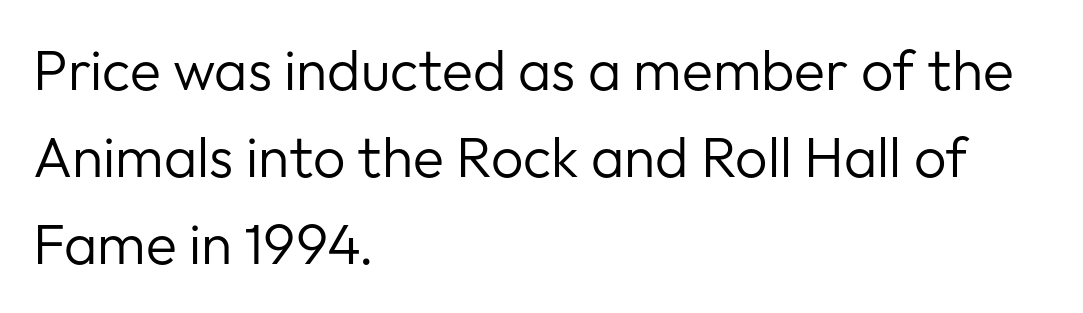
Nothing unusual about the tracking: characters are spaced as the font intends. The passage shown is typed in a proportional face where columns would drift. If you drew a ruler down the left edge, every line would touch it. The vertical gap from one line to the next is medium.
